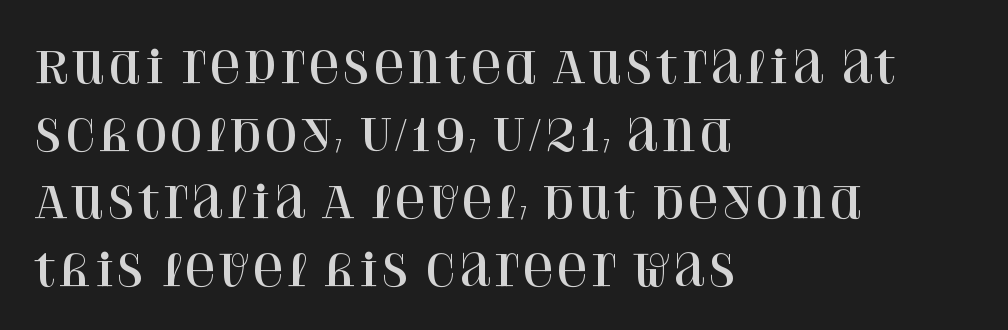
Stroke terminals: seriffed. Words appear dense and cohesive because spacing is normal. The block of text has a typical density, with ordinary space between rows. Is this a fixed-width face? No — the glyphs have proportional, varying widths.
